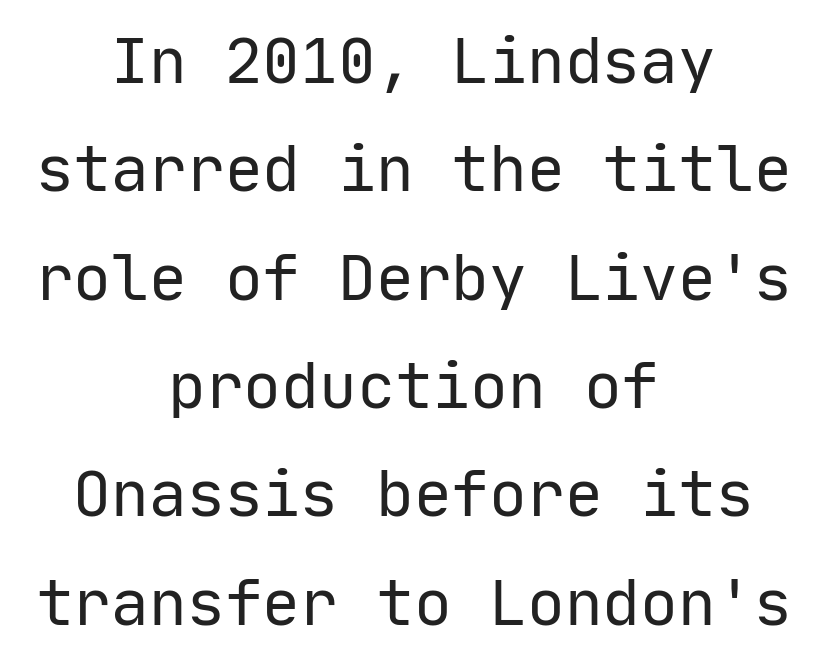
{"serif": "no", "italic": "no", "bold": "no", "weight": "regular", "width": "normal", "stroke_contrast": "low", "x_height": "medium", "monospaced": "yes", "underline": "no", "align": "center", "line_spacing_ratio": 1.72, "letter_spacing": "normal", "letter_spacing_em": 0.0, "glyph_px": 63}
